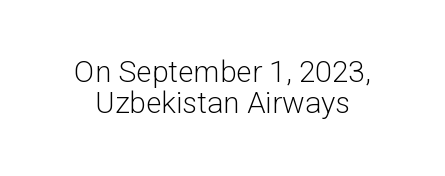
Weight: not bold — regular or lighter. The gap between lines stays unmarked. The glyphs in this specimen are sans serif. The face used here is proportionally spaced, like ordinary book or web type. Between one letter and the next there's only the usual sliver of space. Does the lettering tilt? It doesn't — this is upright.
